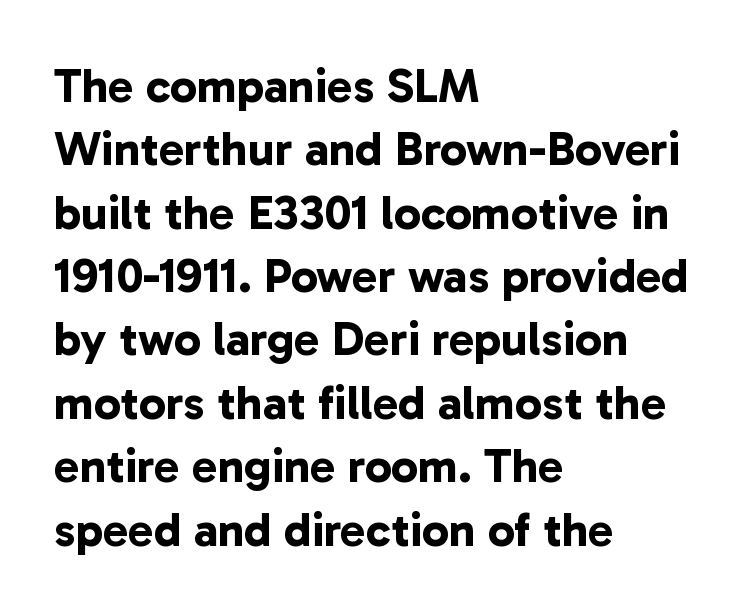
The image shows 48 px bold sans-serif type; set left-aligned, normal line spacing (1.32x), normal letter spacing, not underlined; low stroke contrast and a medium x-height.
